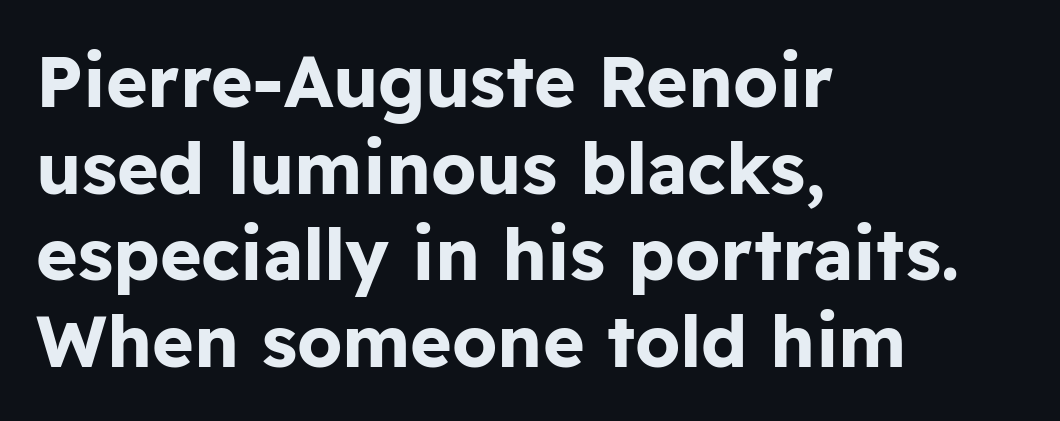
The tracking reads as untouched default to a designer's eye. Summary of weight: heavy, a full bold. Serifs: no, the terminals of the letterforms are clean. No word sits above an underline.
